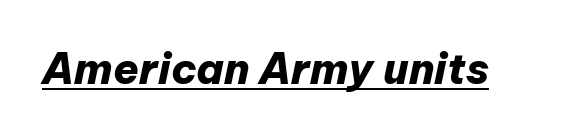
The image shows 42 px heavy type, italic (leaning right); set normal letter spacing, underlined; low stroke contrast and a medium x-height.
